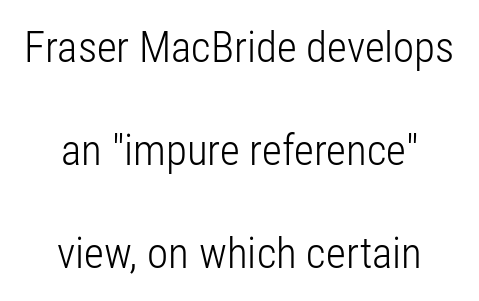
Here the designer chose a conventional face with non-uniform glyph widths. Heft: none added — not bold. Widely set lines give the paragraph a tall, airy silhouette. The tracking reads as untouched default to a designer's eye. The paragraph has two soft edges and a firm central axis.
